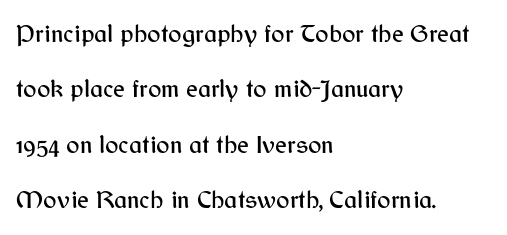
Q: Is the text italic (slanted)? A: No, it is upright.
Q: Is the text underlined? A: No.
Q: How is the paragraph aligned? A: Left-aligned.
Q: Is the spacing between letters normal or unusually wide? A: Normal.
Q: Is the spacing between lines tight, normal or loose? A: Loose.
